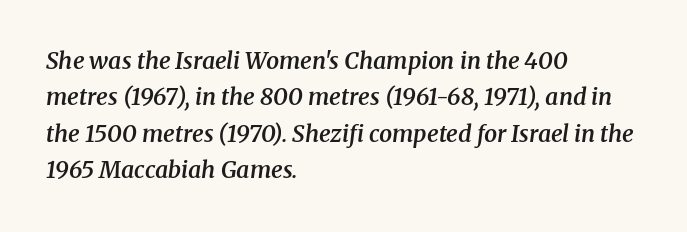
Q: Is the text bold? A: Semi-bold.
Q: Is the text italic (slanted)? A: Yes, it leans right by about 8 degrees.
Q: Is the text underlined? A: No.
Q: How is the paragraph aligned? A: Left-aligned.
Q: Is the spacing between letters normal or unusually wide? A: Normal.
Q: Is the spacing between lines tight, normal or loose? A: Normal.
